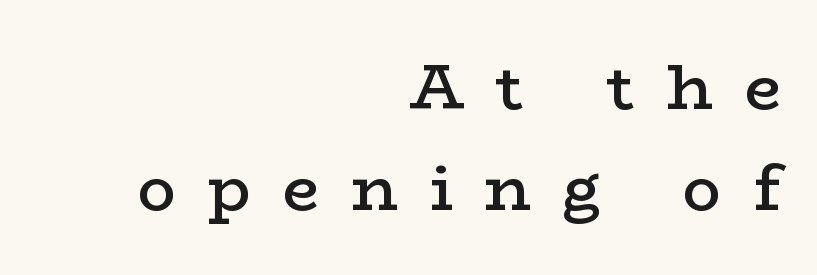
{"serif": "yes", "italic": "no", "bold": "semi", "weight": "semibold", "width": "wide", "stroke_contrast": "low", "x_height": "medium", "monospaced": "no", "underline": "no", "align": "right", "line_spacing": "normal", "line_spacing_ratio": 1.58, "letter_spacing": "wide", "letter_spacing_em": 0.5, "glyph_px": 64}
